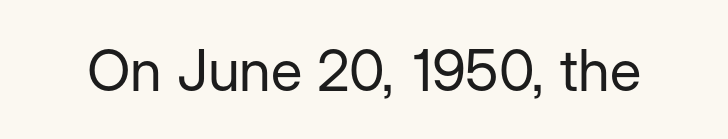
The image shows 58 px regular-weight sans-serif type, upright; set normal letter spacing, not underlined; low stroke contrast and a medium x-height.
